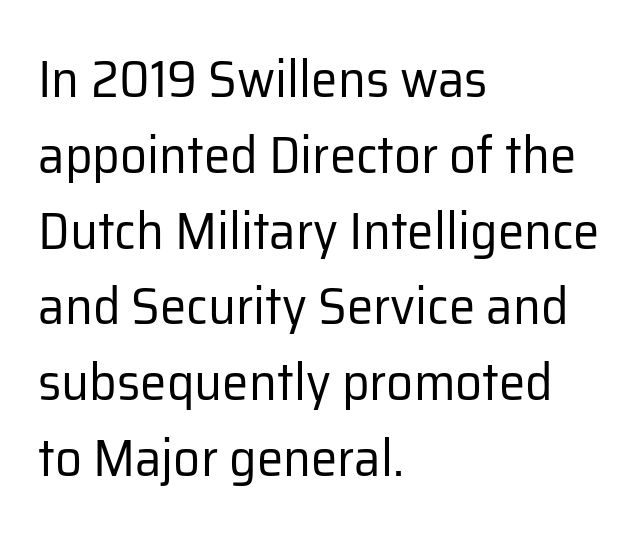
The axis of the letterforms is exactly vertical. Words appear dense and cohesive because spacing is normal. Nobody drew a line under any word here. You could not count columns in this text — the font is proportionally spaced. Check where the strokes stop: nothing finishes them off — pure sans.
